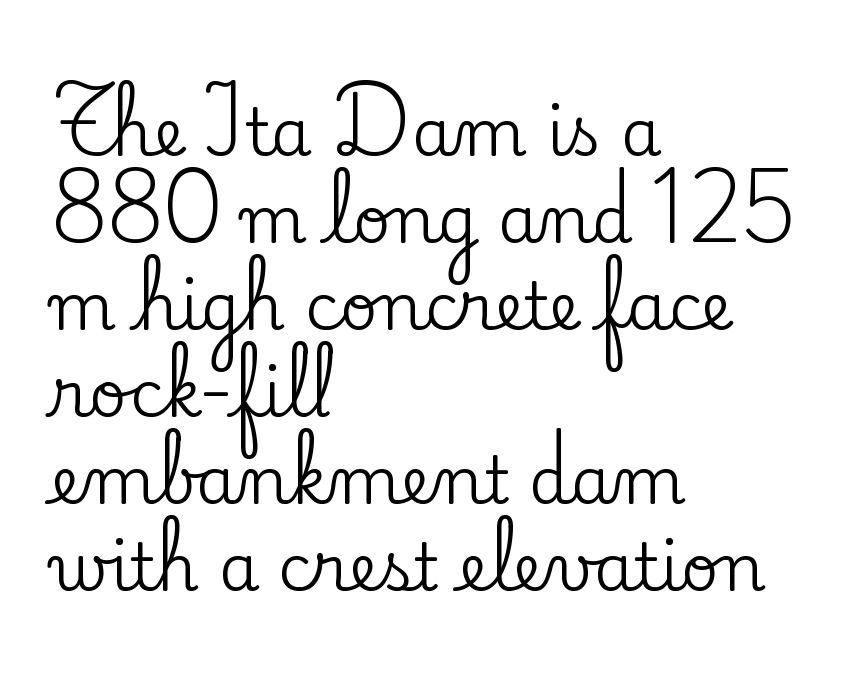
Q: Is the text italic (slanted)? A: No, it is upright.
Q: Is the typeface a serif or a sans-serif typeface? A: Serif.
Q: Is the text underlined? A: No.
Q: How is the paragraph aligned? A: Left-aligned.
Q: Is the spacing between letters normal or unusually wide? A: Normal.
Q: Is the spacing between lines tight, normal or loose? A: Normal.
Q: Width (condensed, normal, or wide)? A: Normal.
Q: Stroke contrast? A: Low.
Q: x-height? A: Small.
Q: Monospaced? A: No.
